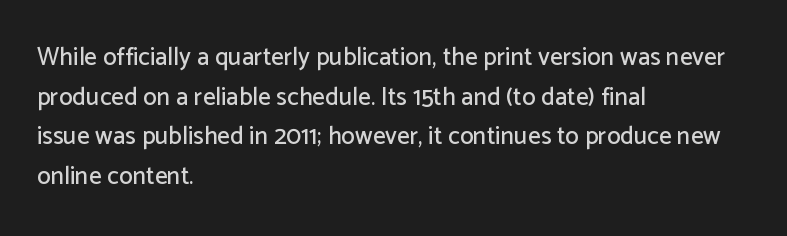
The image shows 25 px text type, upright; set left-aligned, normal line spacing (1.59x), normal letter spacing, not underlined.
